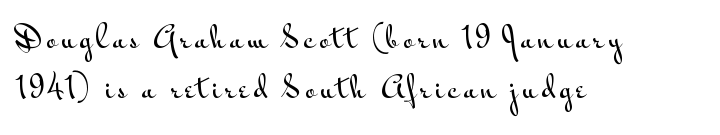
{"serif": "no", "width": "wide", "stroke_contrast": "medium", "x_height": "small", "monospaced": "no", "underline": "no", "align": "left", "line_spacing_ratio": 1.73, "glyph_px": 29}
